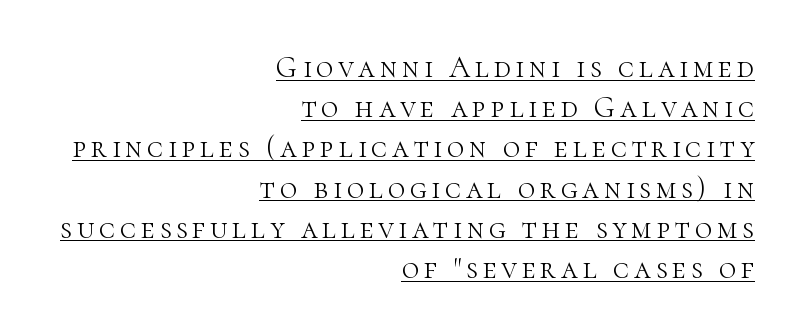
The image shows 30 px light serif type, upright; set right-aligned, normal line spacing (1.34x), underlined; high stroke contrast and a medium x-height.
